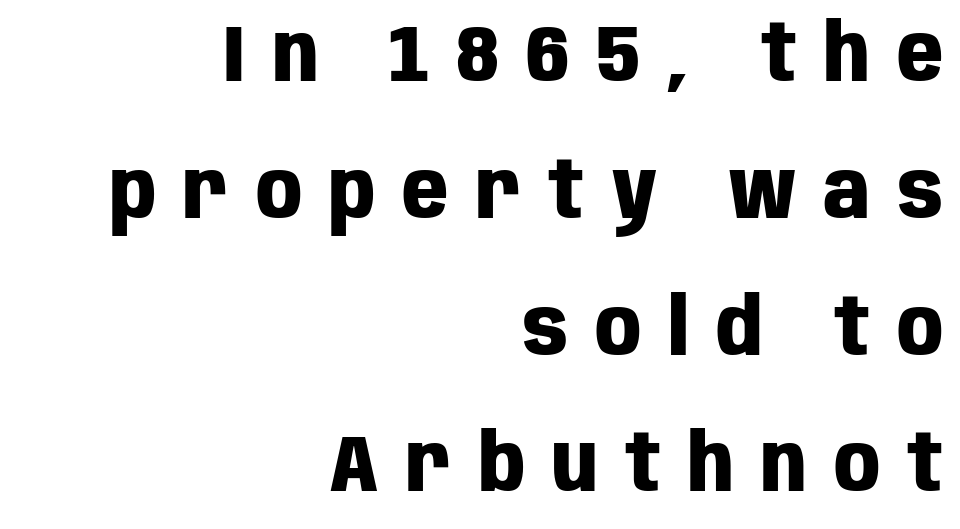
The characters display no serif detailing; their extremities are plain. Leftover space on each line is placed entirely before the opening word. These lines carry a lot of weight — the face is fully bold. You could not count columns in this text — the font is proportionally spaced.
